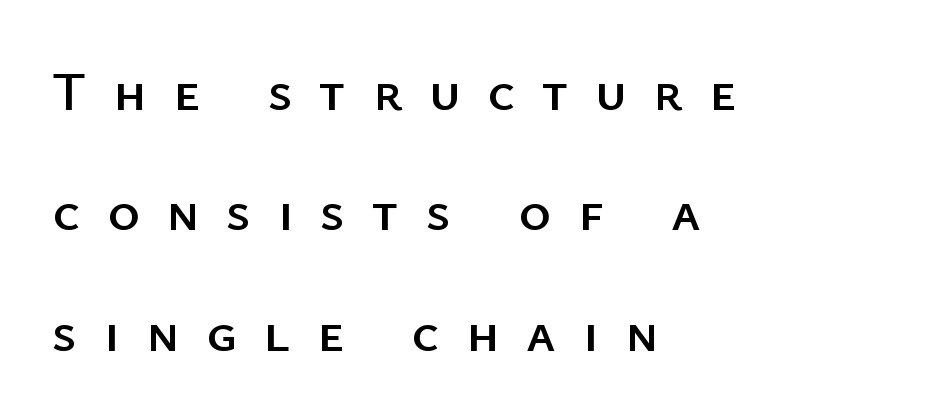
Q: Is the text italic (slanted)? A: No, it is upright.
Q: Is the typeface a serif or a sans-serif typeface? A: Sans-serif.
Q: Is the text underlined? A: No.
Q: How is the paragraph aligned? A: Left-aligned.
Q: Is the spacing between letters normal or unusually wide? A: Unusually wide.
Q: Is the spacing between lines tight, normal or loose? A: Loose.
Q: Width (condensed, normal, or wide)? A: Normal.
Q: Stroke contrast? A: Low.
Q: x-height? A: Medium.
Q: Monospaced? A: No.
